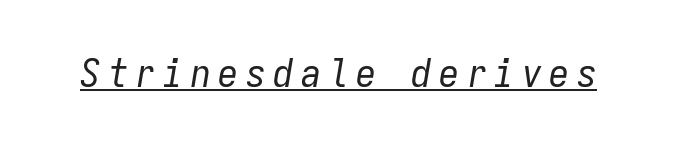
Yep, that's italic — everything's leaning. On a weight scale, this lands at 450 or below. A typesetter would call this monospace, since all characters share one set width. The passage shown is underscored from start to finish.
